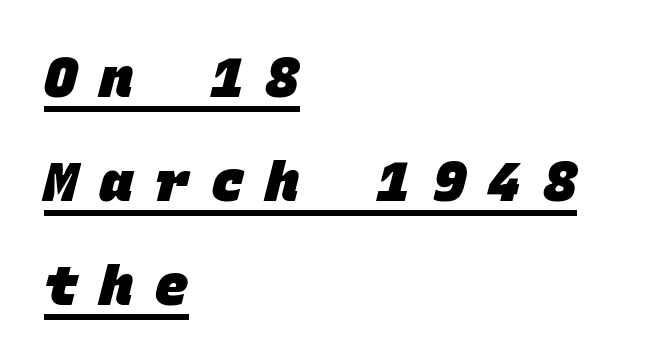
The image shows 55 px heavy sans-serif type, monospaced; set left-aligned, line spacing 1.89x, unusually wide letter spacing (+0.41 em), underlined; low stroke contrast and a large x-height.
